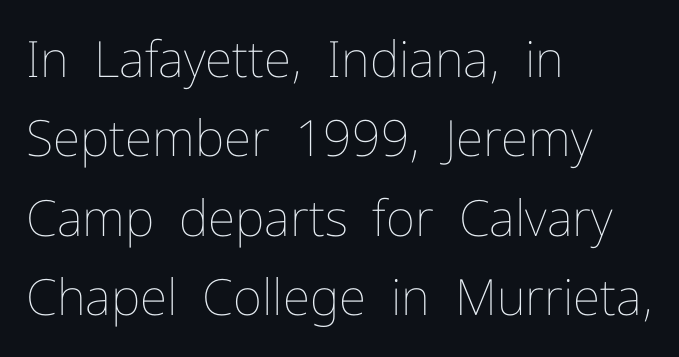
Q: Is the text bold? A: No.
Q: Is the text italic (slanted)? A: No, it is upright.
Q: Is the text underlined? A: No.
Q: How is the paragraph aligned? A: Left-aligned.
Q: Is the spacing between letters normal or unusually wide? A: Normal.
Q: Is the spacing between lines tight, normal or loose? A: Normal.
Q: Width (condensed, normal, or wide)? A: Normal.
Q: Stroke contrast? A: Low.
Q: x-height? A: Medium.
Q: Monospaced? A: No.
